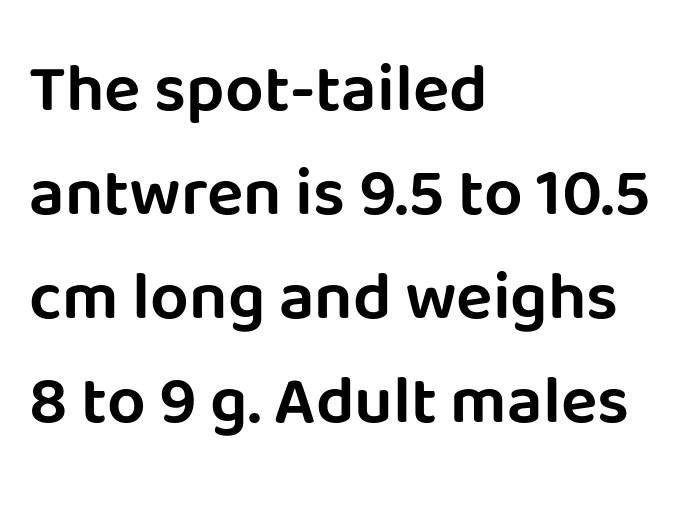
Q: Is the text italic (slanted)? A: No, it is upright.
Q: Is the typeface a serif or a sans-serif typeface? A: Sans-serif.
Q: Is the text underlined? A: No.
Q: How is the paragraph aligned? A: Left-aligned.
Q: Is the spacing between letters normal or unusually wide? A: Normal.
Q: Is the spacing between lines tight, normal or loose? A: Normal.
Q: Width (condensed, normal, or wide)? A: Normal.
Q: Stroke contrast? A: Low.
Q: x-height? A: Large.
Q: Monospaced? A: No.
